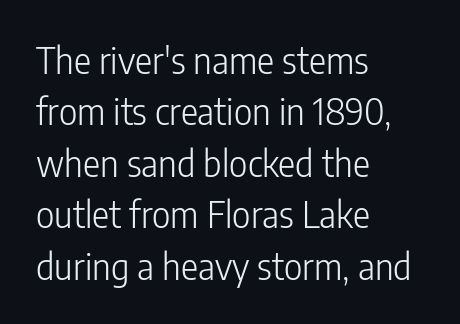
Q: Is the text bold? A: No.
Q: Is the text italic (slanted)? A: No, it is upright.
Q: Is the typeface a serif or a sans-serif typeface? A: Sans-serif.
Q: Is the text underlined? A: No.
Q: How is the paragraph aligned? A: Left-aligned.
Q: Is the spacing between letters normal or unusually wide? A: Normal.
Q: Is the spacing between lines tight, normal or loose? A: Normal.
Q: Width (condensed, normal, or wide)? A: Condensed.
Q: Stroke contrast? A: Low.
Q: x-height? A: Medium.
Q: Monospaced? A: No.
